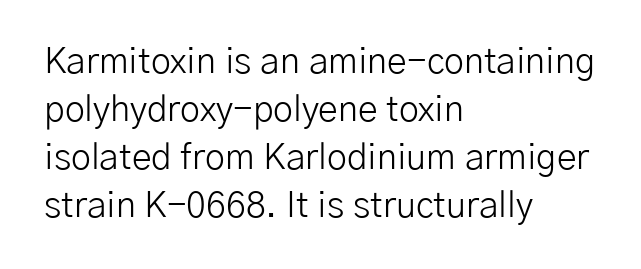
{"serif": "no", "italic": "no", "bold": "no", "weight": "light", "width": "normal", "stroke_contrast": "low", "x_height": "medium", "monospaced": "no", "underline": "no", "align": "left", "line_spacing": "normal", "line_spacing_ratio": 1.33, "letter_spacing": "normal", "letter_spacing_em": 0.0, "glyph_px": 36}
